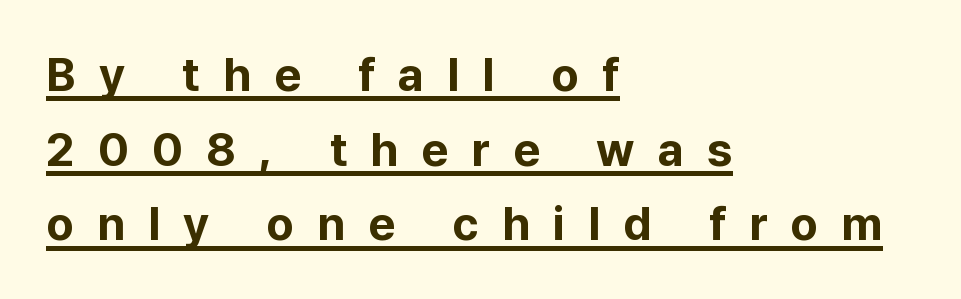
{"serif": "no", "italic": "no", "bold": "yes", "weight": "bold", "width": "normal", "stroke_contrast": "low", "x_height": "medium", "monospaced": "no", "underline": "yes", "align": "left", "line_spacing": "normal", "line_spacing_ratio": 1.59, "letter_spacing": "wide", "letter_spacing_em": 0.49, "glyph_px": 47}
